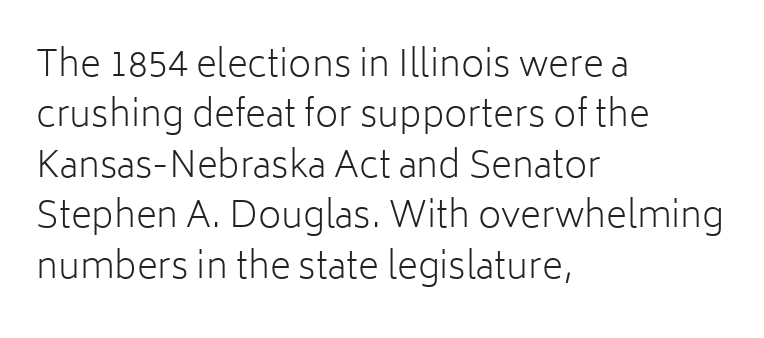
How would I describe the line gaps? Plain and ordinary. Every character sits straight up, as roman type does. The letters look calm and open, with moderate or lighter stems. Nobody touched the tracking dial on this one. Note the varied advance widths — an 'i' is clearly narrower than an 'm'. If you drew a ruler down the left edge, every line would touch it.
